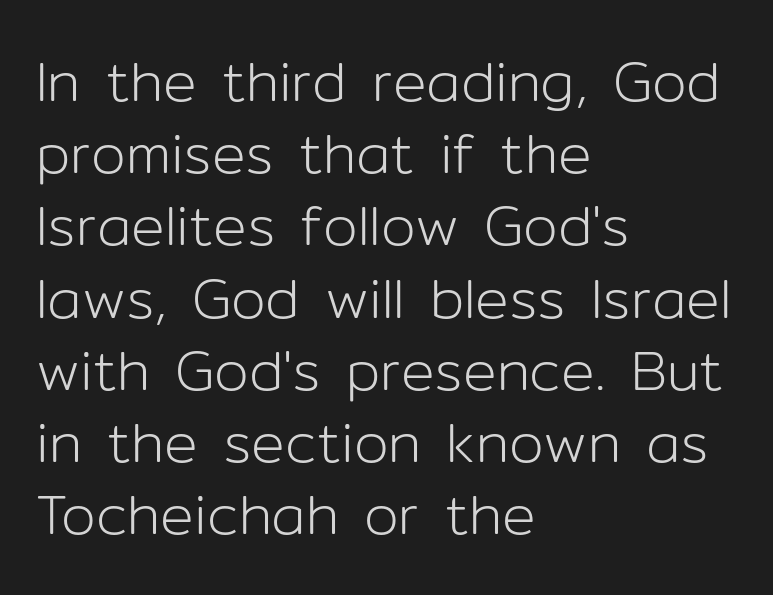
Italic: no, the glyphs are upright roman. The font family rendered here belongs to the sans-serif group. Each row of text sits above clean, open space. Do the characters align in a grid? No, the font is proportional.
